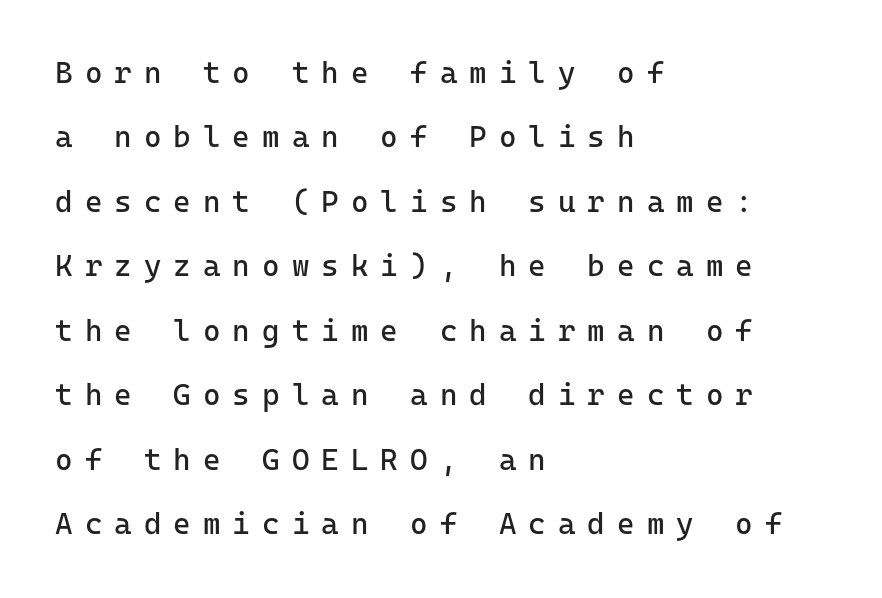
Horizontal bands of white between lines are thick stripes. The type sits square on the baseline with zero lean. The lines are quadded left. This rendering widens character spacing well past its baseline value. The passage shown is not bold in any degree.
